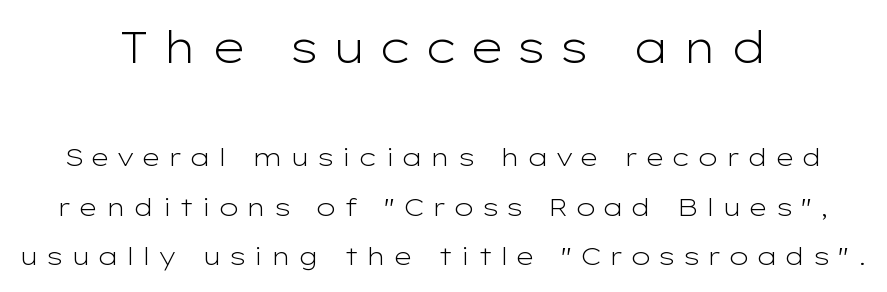
{"serif": "no", "italic": "no", "bold": "no", "weight": "light", "width": "wide", "stroke_contrast": "low", "x_height": "medium", "monospaced": "no", "underline": "no", "align": "center", "line_spacing": "loose", "line_spacing_ratio": 1.98, "letter_spacing": "wide", "letter_spacing_em": 0.29, "larger_block": "first", "size_ratio": 1.76, "glyph_px": 44}
